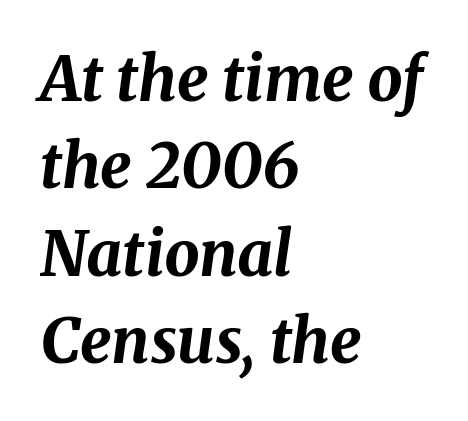
{"italic": "yes", "lean": "right", "slant_degrees": 8, "bold": "yes", "weight": "bold", "width": "normal", "stroke_contrast": "medium", "x_height": "medium", "monospaced": "no", "underline": "no", "align": "left", "line_spacing": "normal", "line_spacing_ratio": 1.41, "letter_spacing": "normal", "letter_spacing_em": 0.0, "glyph_px": 62}
